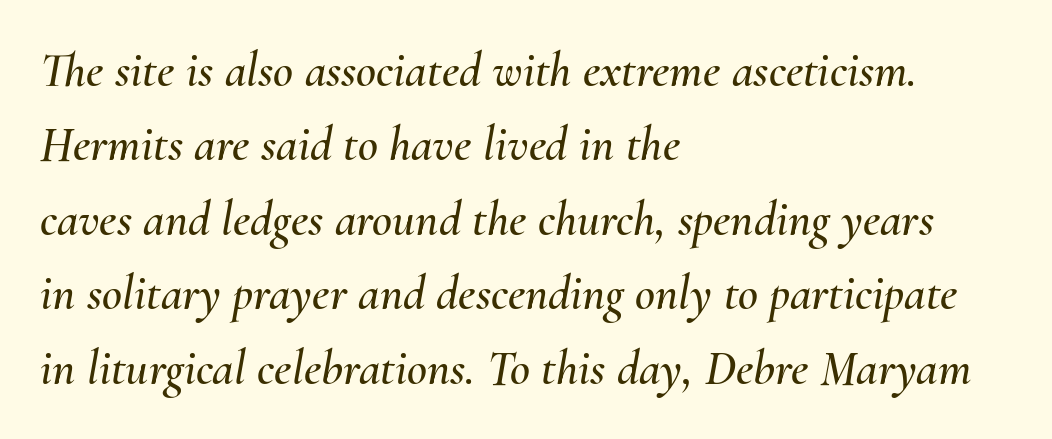
Does the lettering tilt? It does — this is italic. Quick note: interline space is typical. In CSS terms this would be text-align: left. The gap between lines stays unmarked. The face used here is proportionally spaced, like ordinary book or web type. Students, note that the glyphs here touch the page at normal intervals.
